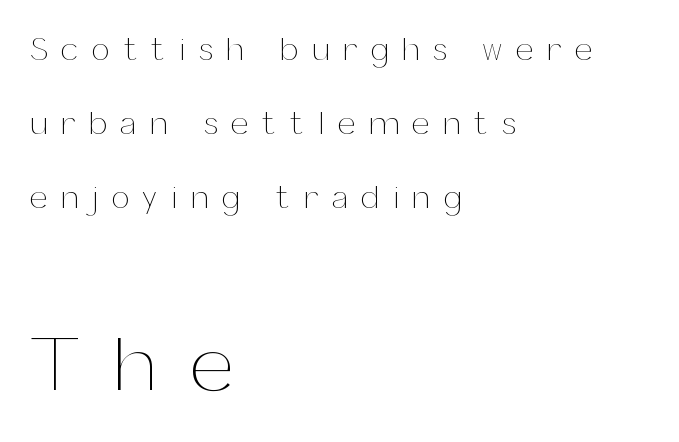
The image shows 79 px thin type, upright; set left-aligned, loose line spacing (2.32x), unusually wide letter spacing (+0.44 em), not underlined; the second (bottom) block is 2.47x larger; medium stroke contrast and a medium x-height.
